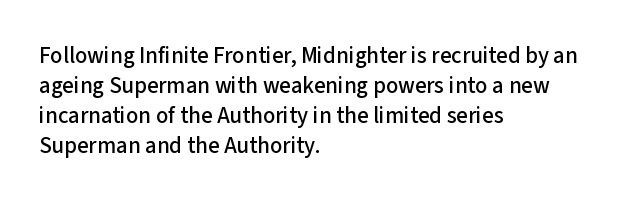
The rendering keeps characters at their native spacing. The string is rendered with underlining switched off. It's the straight-up-and-down kind of type. The paragraph has a hard left edge and a soft right edge. One glance says typical: line gaps are just what's usual.
